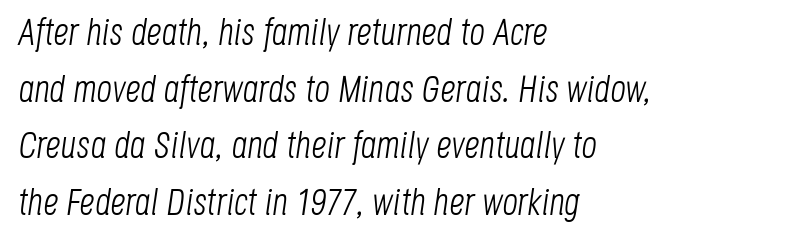
Each line starts at the same left margin while the right side varies. Has an underline been added? It has not. A typesetter would call this leading conventional body-copy spacing. The letterforms sit shoulder to shoulder at normal distance. Varying glyph widths throughout — classic text-font behaviour.
